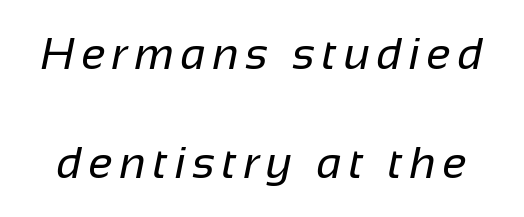
Q: Is the text bold? A: No.
Q: Is the typeface a serif or a sans-serif typeface? A: Sans-serif.
Q: Is the text underlined? A: No.
Q: Is the spacing between lines tight, normal or loose? A: Loose.
Q: Width (condensed, normal, or wide)? A: Normal.
Q: Stroke contrast? A: Low.
Q: x-height? A: Medium.
Q: Monospaced? A: No.
